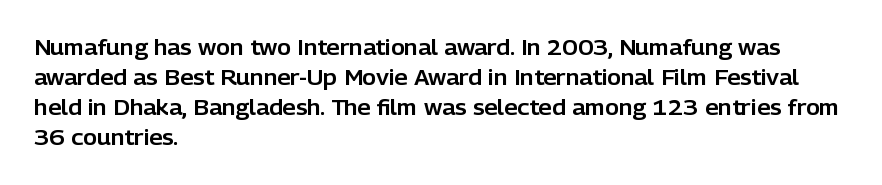
The gaps between neighbouring characters are ordinary and unremarkable. This rendering uses left alignment, leaving the right contour irregular. Horizontal bands of white between lines are of average thickness. The strip under each line holds only bare page. It's the straight-up-and-down kind of type.
